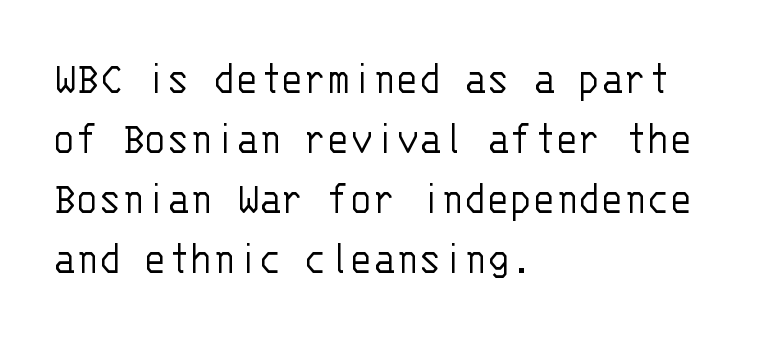
{"serif": "no", "italic": "no", "bold": "no", "weight": "light", "width": "normal", "stroke_contrast": "low", "x_height": "large", "monospaced": "yes", "underline": "no", "align": "left", "line_spacing": "normal", "line_spacing_ratio": 1.28, "letter_spacing": "normal", "letter_spacing_em": 0.0, "glyph_px": 47}
